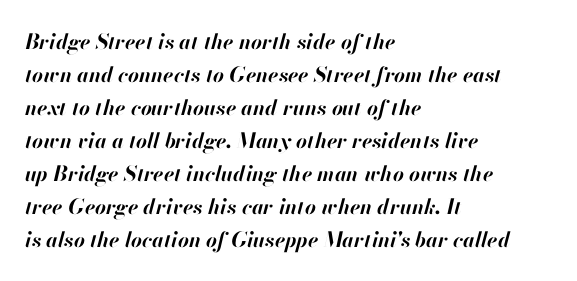
Notice how the passage keeps a crisp vertical edge on the left only. The face used here is rendered with its standard letterfit. Rendered with sloped, italic letterforms. The space between consecutive lines is moderate. Bold? Absolutely — the strokes are thick and heavy. Each row of text sits above clean, open space.
